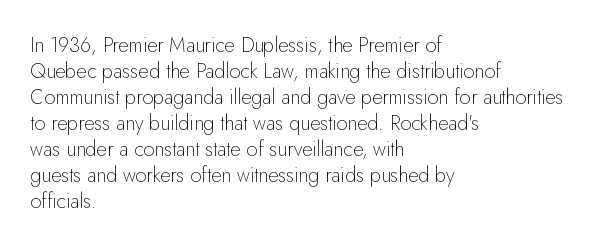
Where is the straight margin? On the left. This sample keeps an unexceptional amount of space between lines. The typesetting does not lean heavy: it is not bold. The gaps between neighbouring characters are ordinary and unremarkable. A clean baseline with only descenders dipping below it.
